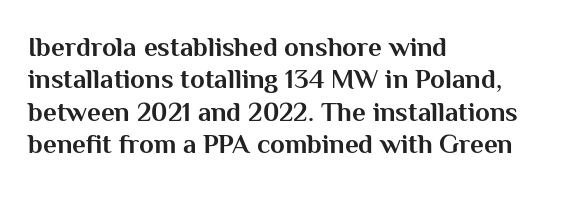
Q: Is the text bold? A: Yes.
Q: Is the text italic (slanted)? A: No, it is upright.
Q: Is the text underlined? A: No.
Q: How is the paragraph aligned? A: Left-aligned.
Q: Is the spacing between letters normal or unusually wide? A: Normal.
